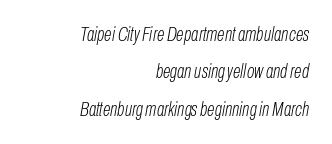
In terms of posture, this sample is oblique. The zone under the glyphs is completely vacant. Letter spacing: default. Each line ends at the same right margin while the left side varies.
